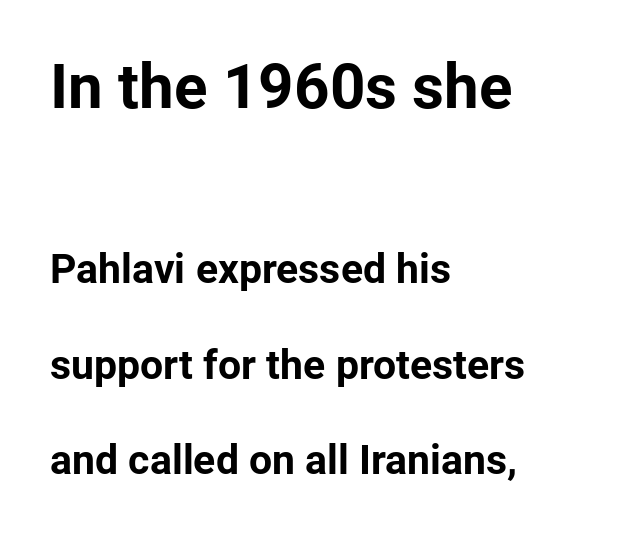
Note: larger setting up top, smaller setting below. Glyph-to-glyph distance matches everyday printed text. Rule under the text: the space is simply empty. Rendered with straight, roman letterforms. Compared with typical paragraphs, the rows here are farther apart.
